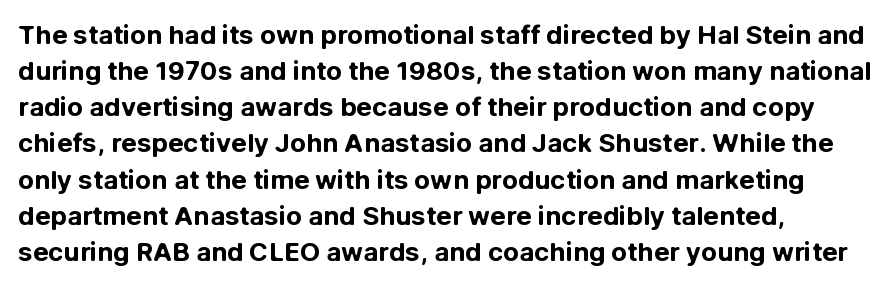
{"italic": "no", "bold": "yes", "underline": "no", "align": "left", "line_spacing": "normal", "line_spacing_ratio": 1.39, "letter_spacing": "normal", "letter_spacing_em": 0.0, "glyph_px": 26}
